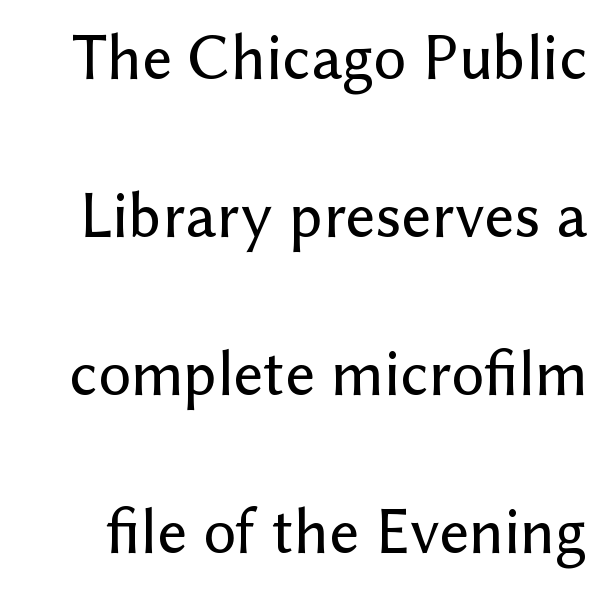
{"serif": "no", "italic": "no", "width": "normal", "stroke_contrast": "low", "x_height": "medium", "monospaced": "no", "underline": "no", "line_spacing": "loose", "line_spacing_ratio": 2.43, "letter_spacing": "normal", "letter_spacing_em": 0.0, "glyph_px": 65}
